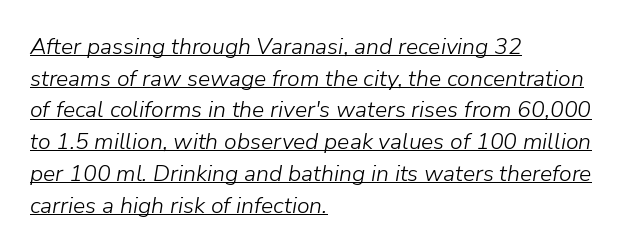
{"italic": "yes", "lean": "right", "slant_degrees": 9, "bold": "no", "underline": "yes", "align": "left", "line_spacing": "normal", "line_spacing_ratio": 1.38, "letter_spacing": "normal", "letter_spacing_em": 0.0, "glyph_px": 23}
